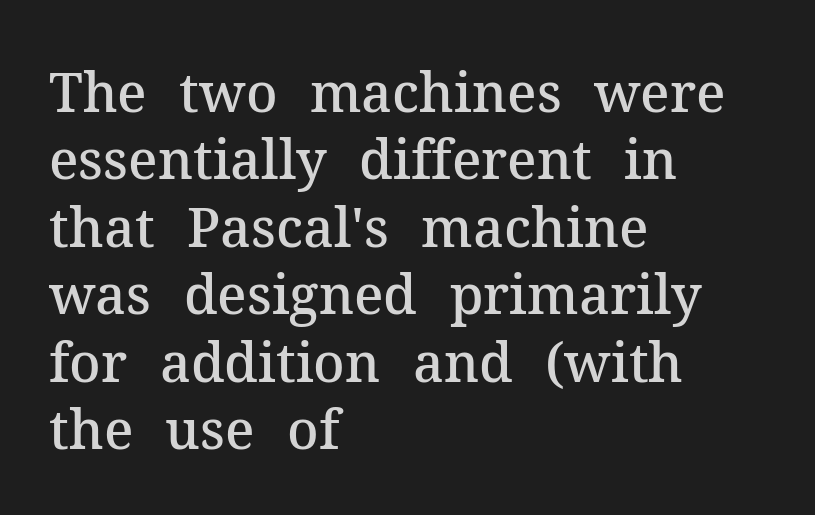
The designer left line spacing at the default. Standard letterfit; no display-style spreading of the glyphs. Rule under the text: the space is simply empty. A typesetter would call this proportional, since set widths differ per character.
